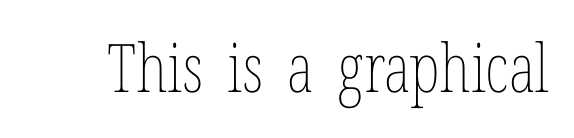
{"italic": "no", "bold": "no", "weight": "thin", "width": "condensed", "stroke_contrast": "low", "x_height": "medium", "monospaced": "no", "underline": "no", "letter_spacing": "normal", "letter_spacing_em": 0.0, "glyph_px": 67}
